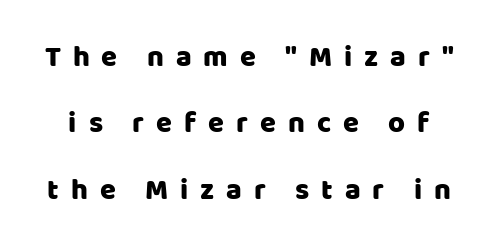
The image shows 29 px sans-serif type, upright; set loose line spacing (2.29x), unusually wide letter spacing (+0.41 em), not underlined; low stroke contrast and a large x-height.
